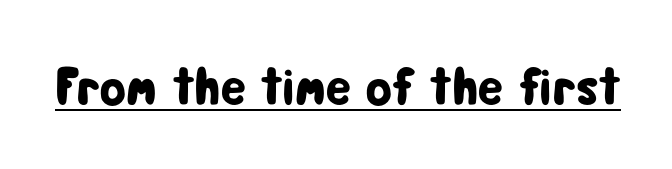
{"serif": "no", "italic": "no", "width": "condensed", "stroke_contrast": "low", "x_height": "medium", "monospaced": "no", "underline": "yes", "letter_spacing": "normal", "letter_spacing_em": 0.0, "glyph_px": 53}
